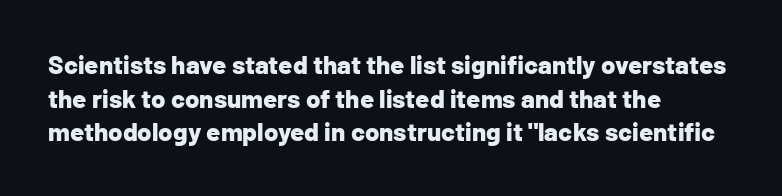
The image shows 26 px bold type, upright; set left-aligned, normal line spacing (1.29x), normal letter spacing, not underlined.
